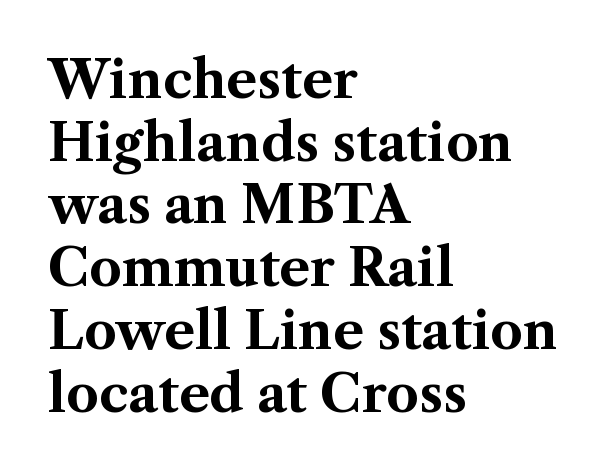
{"serif": "yes", "italic": "no", "bold": "yes", "weight": "bold", "width": "normal", "stroke_contrast": "medium", "x_height": "medium", "monospaced": "no", "underline": "no", "align": "left", "line_spacing_ratio": 1.23, "letter_spacing": "normal", "letter_spacing_em": 0.0, "glyph_px": 51}
